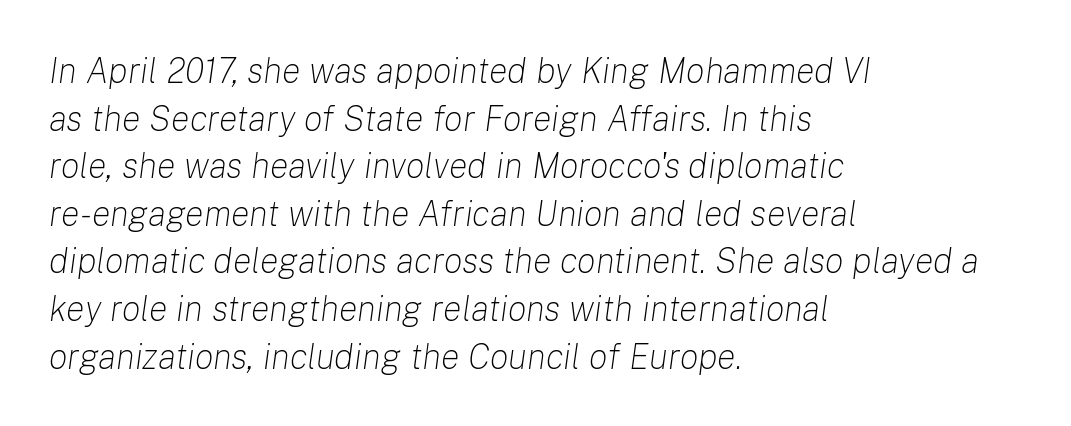
The image shows 35 px light type, italic (leaning right); set left-aligned, normal line spacing (1.36x), normal letter spacing, not underlined; low stroke contrast and a medium x-height.
